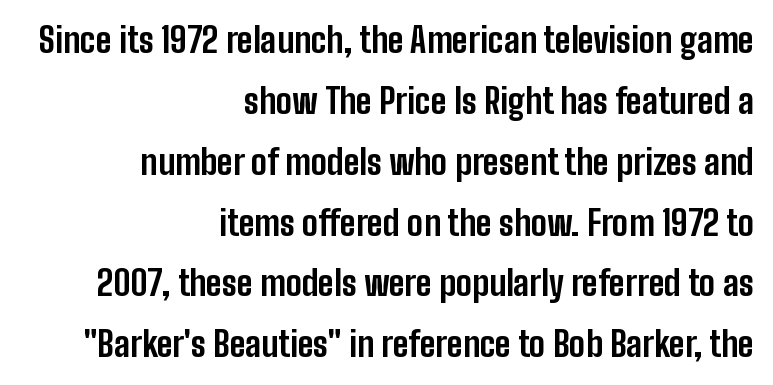
{"serif": "no", "italic": "no", "bold": "yes", "weight": "bold", "width": "condensed", "stroke_contrast": "low", "x_height": "medium", "monospaced": "no", "underline": "no", "align": "right", "line_spacing_ratio": 1.79, "letter_spacing": "normal", "letter_spacing_em": 0.0, "glyph_px": 34}
